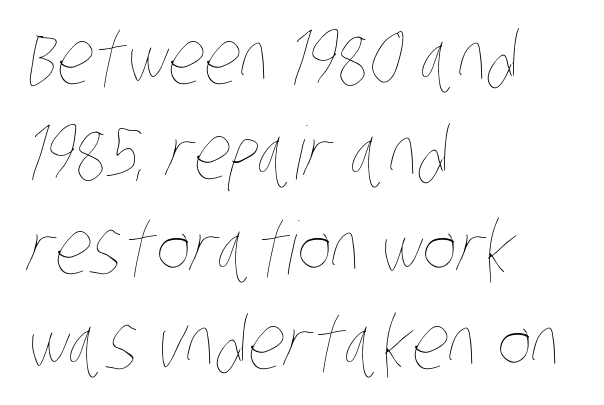
Think standard paragraph weight, or any step lighter than that. The space beneath each line is pristine and unruled. Each word holds together tightly as a unit, with standard inter-letter gaps. The passage is arranged the way most books set body copy — flush left. Whoever set this chose a conventional vertical rhythm.
